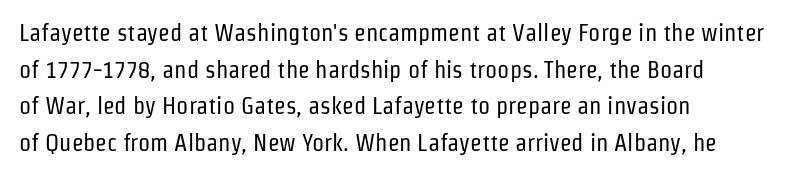
Q: Is the text bold? A: No.
Q: Is the text italic (slanted)? A: No, it is upright.
Q: Is the text underlined? A: No.
Q: How is the paragraph aligned? A: Left-aligned.
Q: Is the spacing between letters normal or unusually wide? A: Normal.
Q: Is the spacing between lines tight, normal or loose? A: Normal.
